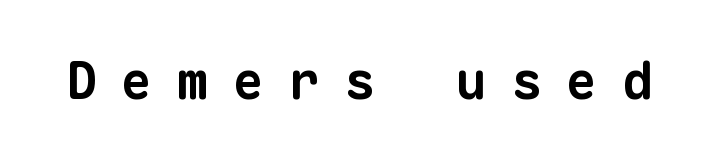
The image shows 52 px bold sans-serif type, monospaced; set unusually wide letter spacing (+0.47 em), not underlined; low stroke contrast and a medium x-height.
